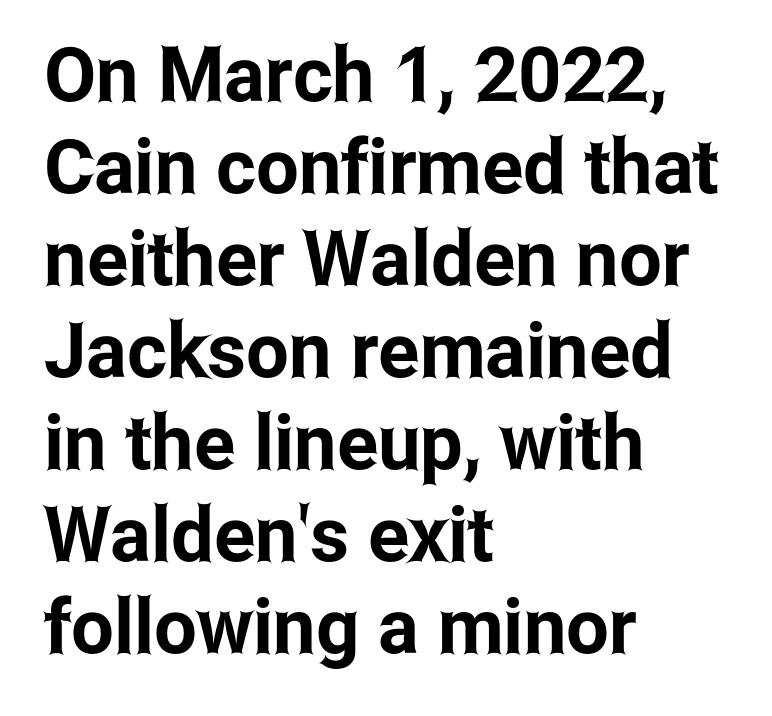
{"serif": "no", "italic": "no", "width": "condensed", "stroke_contrast": "low", "x_height": "medium", "monospaced": "no", "underline": "no", "align": "left", "line_spacing_ratio": 1.21, "letter_spacing": "normal", "letter_spacing_em": 0.0, "glyph_px": 76}
